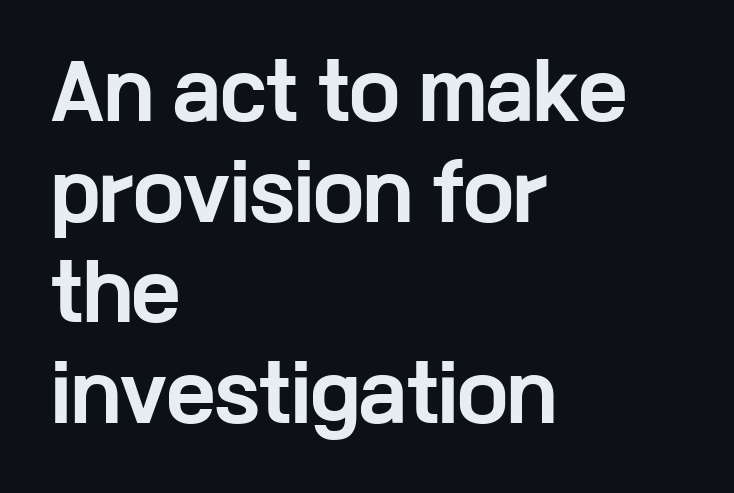
The image shows 74 px bold, wide sans-serif type, upright; set left-aligned, normal line spacing (1.36x), normal letter spacing, not underlined; low stroke contrast and a medium x-height.
